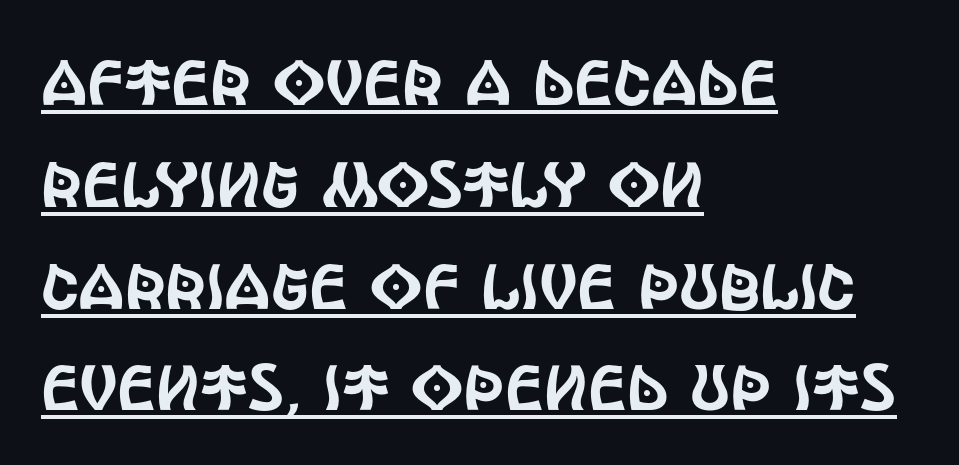
The image shows 64 px condensed sans-serif type, upright; set left-aligned, normal line spacing (1.59x), normal letter spacing, underlined; a large x-height.
